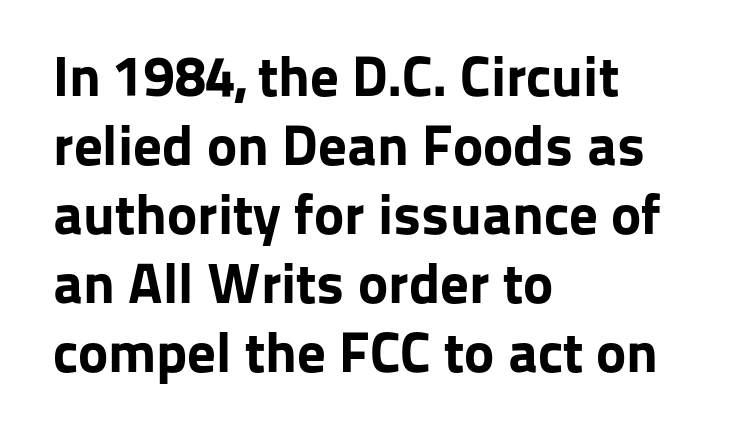
The letters stand straight up with perfectly vertical stems. Alignment: flush left. Is the letter spacing exaggerated? No — it looks like the ordinary default. The typesetting leans heavy: a genuine bold. The strip under each line holds only bare page. Proportional: the letters do not fall into vertical columns.
